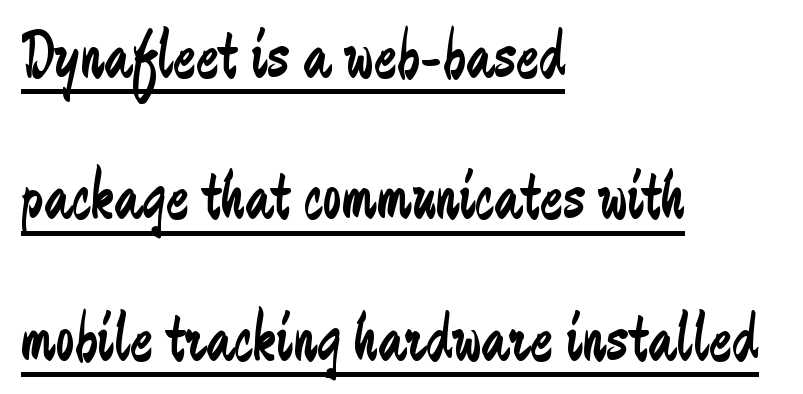
{"serif": "no", "bold": "no", "weight": "regular", "width": "condensed", "stroke_contrast": "low", "x_height": "medium", "monospaced": "no", "underline": "yes", "align": "left", "line_spacing": "loose", "line_spacing_ratio": 2.08, "letter_spacing": "normal", "letter_spacing_em": 0.0, "glyph_px": 68}
